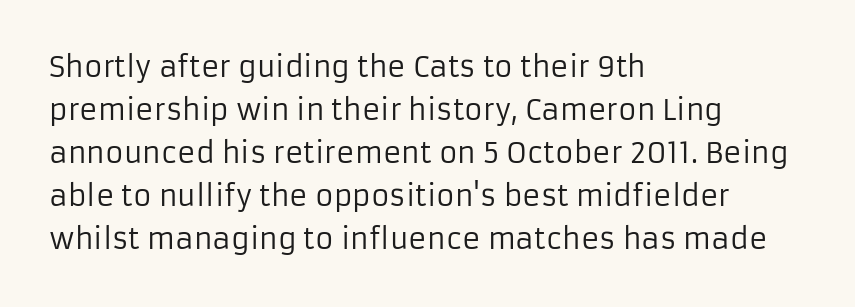
The image shows 28 px regular-weight sans-serif type, upright; set left-aligned, normal line spacing (1.54x), normal letter spacing, not underlined; low stroke contrast and a medium x-height.
